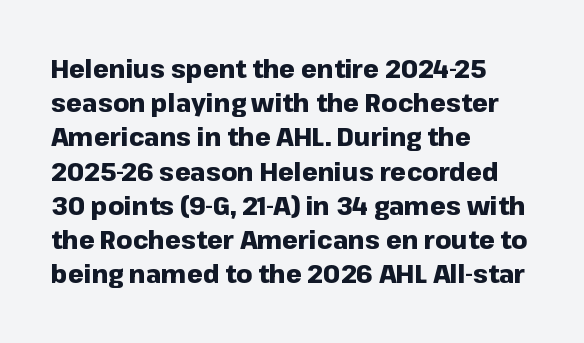
{"italic": "no", "bold": "yes", "underline": "no", "align": "left", "line_spacing": "normal", "line_spacing_ratio": 1.37, "letter_spacing": "normal", "letter_spacing_em": 0.0, "glyph_px": 25}
